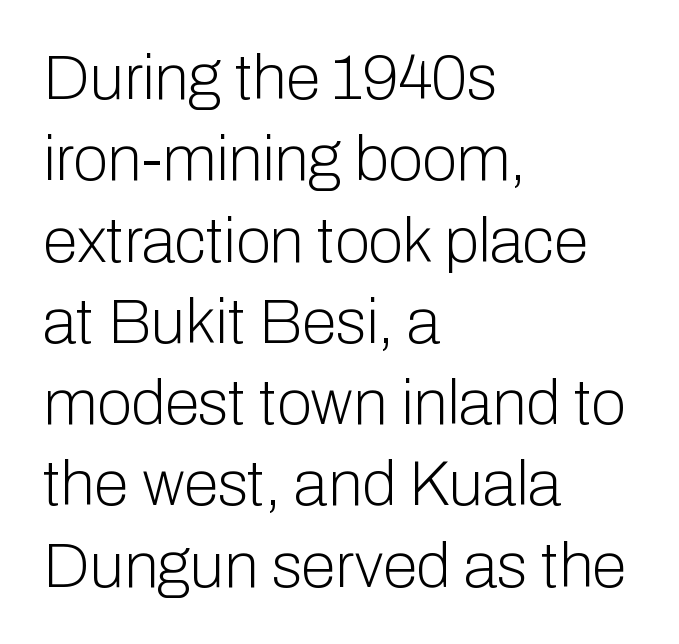
The image shows 63 px light sans-serif type, upright; set left-aligned, normal line spacing (1.29x), normal letter spacing, not underlined; low stroke contrast and a medium x-height.
